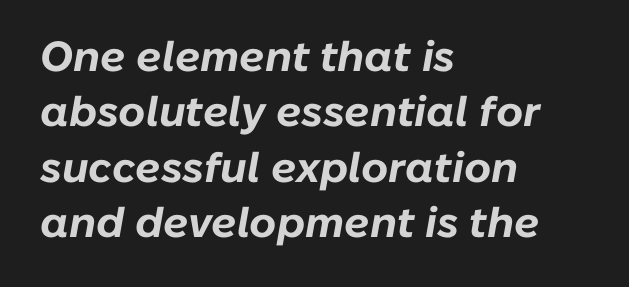
Q: Is the text bold? A: Yes.
Q: Is the text italic (slanted)? A: Yes, it leans right by about 10 degrees.
Q: Is the text underlined? A: No.
Q: How is the paragraph aligned? A: Left-aligned.
Q: Is the spacing between letters normal or unusually wide? A: Normal.
Q: Is the spacing between lines tight, normal or loose? A: Normal.
Q: Width (condensed, normal, or wide)? A: Normal.
Q: Stroke contrast? A: Low.
Q: x-height? A: Medium.
Q: Monospaced? A: No.
